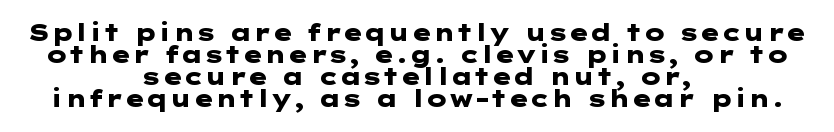
The image shows 23 px bold type, upright; set centered, tight line spacing (0.96x), normal letter spacing, not underlined.
